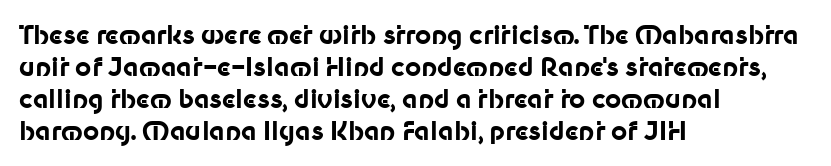
Q: Is the text bold? A: Yes.
Q: Is the text italic (slanted)? A: No, it is upright.
Q: Is the text underlined? A: No.
Q: How is the paragraph aligned? A: Left-aligned.
Q: Is the spacing between letters normal or unusually wide? A: Normal.
Q: Is the spacing between lines tight, normal or loose? A: Normal.
